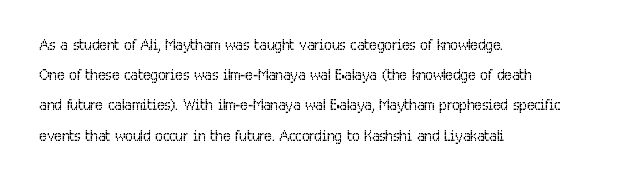
{"italic": "no", "bold": "no", "underline": "no", "align": "left", "line_spacing": "normal", "line_spacing_ratio": 1.51, "letter_spacing": "normal", "letter_spacing_em": 0.0, "glyph_px": 20}
